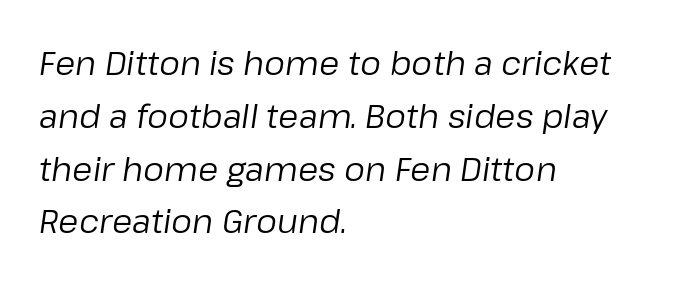
Q: Is the text bold? A: No.
Q: Is the text italic (slanted)? A: Yes, it leans right by about 8 degrees.
Q: Is the text underlined? A: No.
Q: How is the paragraph aligned? A: Left-aligned.
Q: Is the spacing between letters normal or unusually wide? A: Normal.
Q: Is the spacing between lines tight, normal or loose? A: Normal.
Q: Width (condensed, normal, or wide)? A: Normal.
Q: Stroke contrast? A: Low.
Q: x-height? A: Medium.
Q: Monospaced? A: No.
